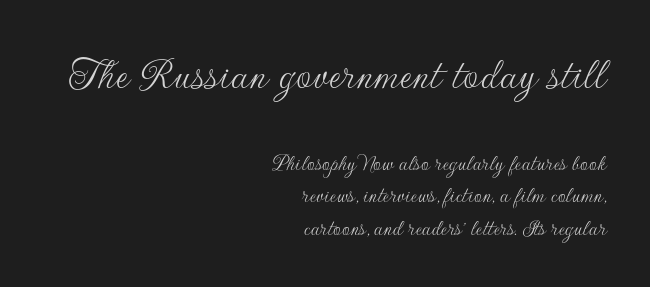
{"serif": "no", "bold": "no", "weight": "thin", "width": "normal", "stroke_contrast": "low", "x_height": "small", "monospaced": "no", "underline": "no", "align": "right", "line_spacing": "normal", "line_spacing_ratio": 1.36, "letter_spacing": "normal", "letter_spacing_em": 0.0, "larger_block": "first", "size_ratio": 2.0, "glyph_px": 48}
